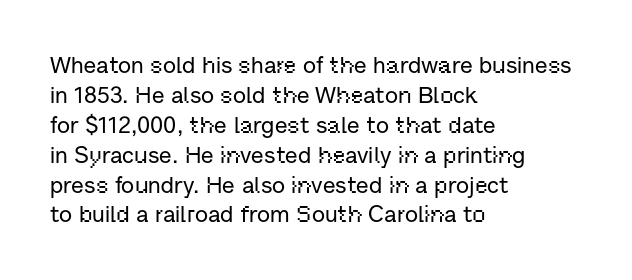
{"italic": "no", "underline": "no", "align": "left", "line_spacing": "normal", "line_spacing_ratio": 1.3, "letter_spacing": "normal", "letter_spacing_em": 0.0, "glyph_px": 23}
